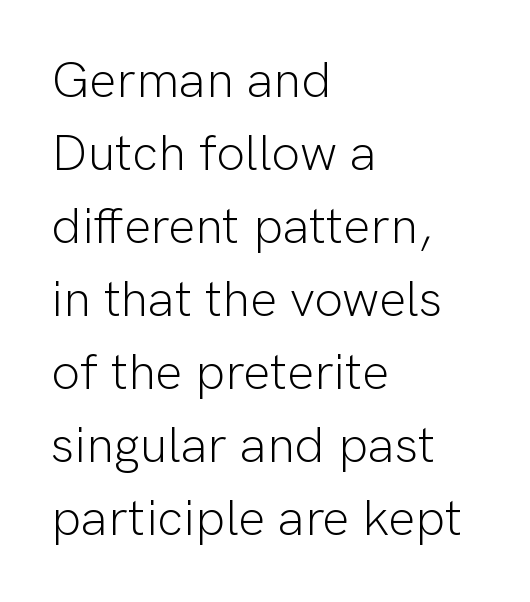
{"serif": "no", "italic": "no", "bold": "no", "weight": "light", "width": "normal", "stroke_contrast": "low", "x_height": "medium", "monospaced": "no", "underline": "no", "align": "left", "line_spacing": "normal", "line_spacing_ratio": 1.43, "letter_spacing": "normal", "letter_spacing_em": 0.0, "glyph_px": 51}
